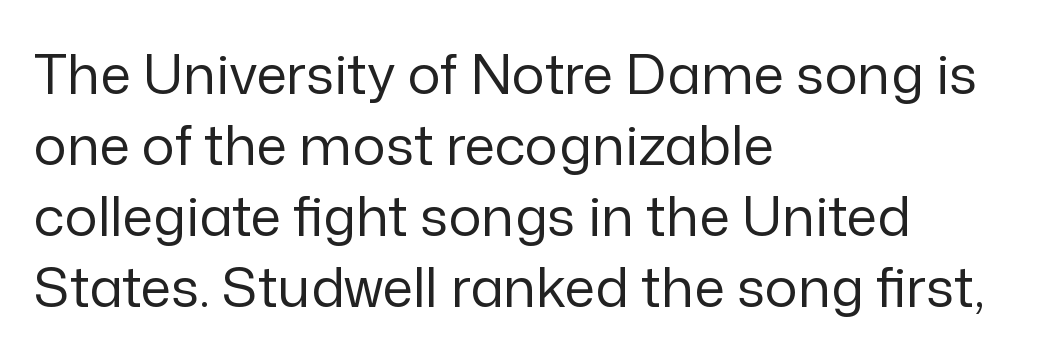
Ascenders rise straight up at ninety degrees. I'd call this a sans setting — the letters go barefoot. Note the varied advance widths — an 'i' is clearly narrower than an 'm'. No extra tracking has been applied to these lines. Letters rest on an invisible, unmarked baseline.
